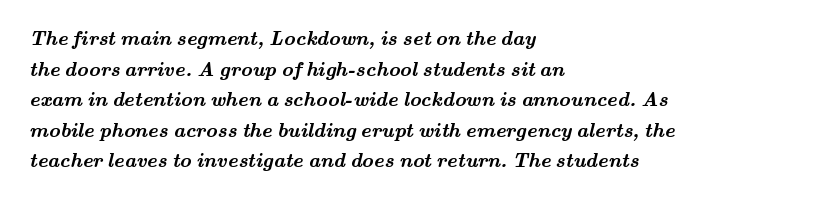
{"bold": "yes", "underline": "no", "align": "left", "line_spacing": "normal", "line_spacing_ratio": 1.53, "letter_spacing": "normal", "letter_spacing_em": 0.0, "glyph_px": 20}
